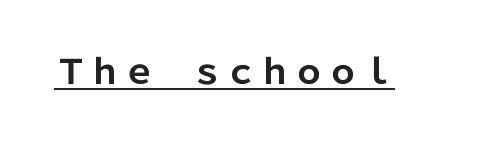
{"serif": "no", "italic": "no", "bold": "yes", "weight": "bold", "width": "normal", "stroke_contrast": "low", "x_height": "medium", "monospaced": "no", "underline": "yes", "letter_spacing": "normal", "letter_spacing_em": 0.0, "glyph_px": 34}
